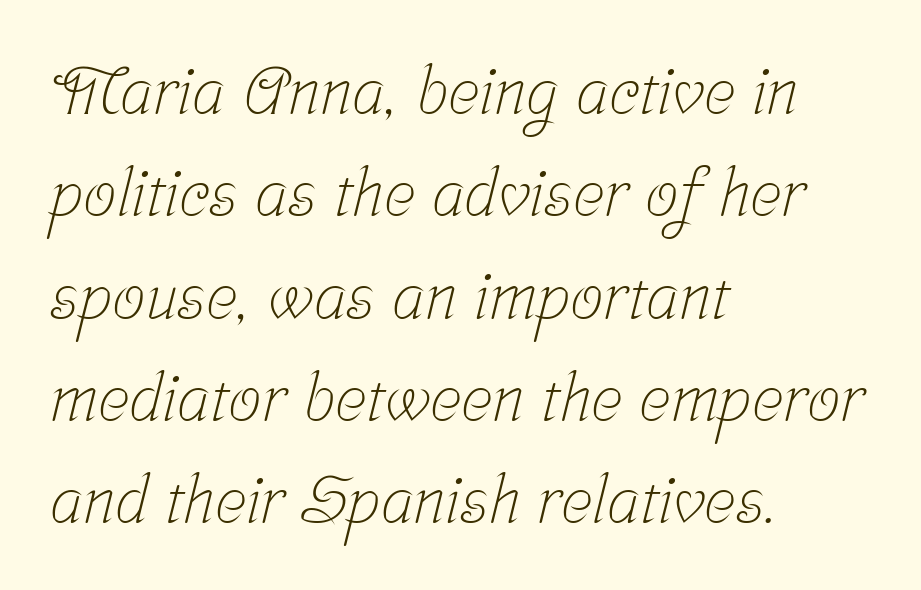
Q: Is the text bold? A: No.
Q: Is the typeface a serif or a sans-serif typeface? A: Serif.
Q: Is the text underlined? A: No.
Q: How is the paragraph aligned? A: Left-aligned.
Q: Is the spacing between letters normal or unusually wide? A: Normal.
Q: Is the spacing between lines tight, normal or loose? A: Normal.
Q: Width (condensed, normal, or wide)? A: Condensed.
Q: Stroke contrast? A: Low.
Q: x-height? A: Medium.
Q: Monospaced? A: No.
